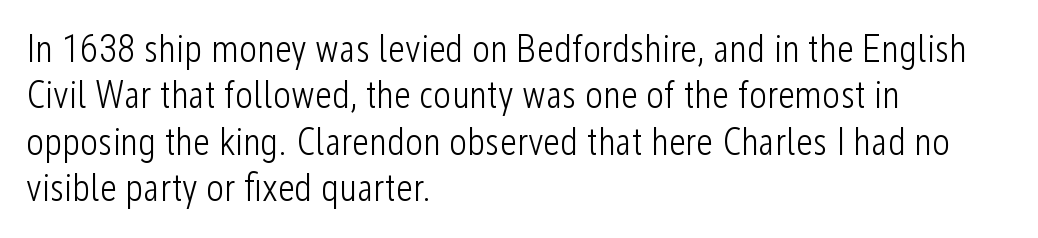
{"serif": "no", "italic": "no", "bold": "no", "weight": "light", "width": "condensed", "stroke_contrast": "low", "x_height": "medium", "monospaced": "no", "underline": "no", "align": "left", "line_spacing_ratio": 1.22, "letter_spacing": "normal", "letter_spacing_em": 0.0, "glyph_px": 38}
